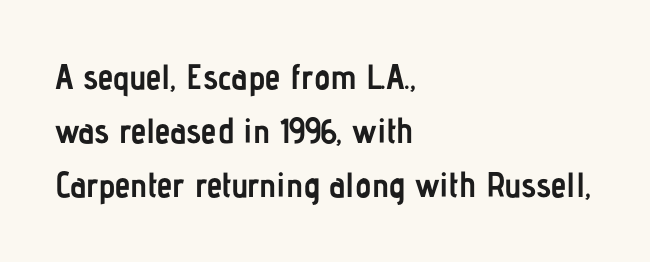
Q: Is the text bold? A: Yes.
Q: Is the text italic (slanted)? A: No, it is upright.
Q: Is the typeface a serif or a sans-serif typeface? A: Sans-serif.
Q: Is the text underlined? A: No.
Q: How is the paragraph aligned? A: Left-aligned.
Q: Is the spacing between letters normal or unusually wide? A: Normal.
Q: Is the spacing between lines tight, normal or loose? A: Normal.
Q: Width (condensed, normal, or wide)? A: Condensed.
Q: Stroke contrast? A: Low.
Q: x-height? A: Medium.
Q: Monospaced? A: No.
